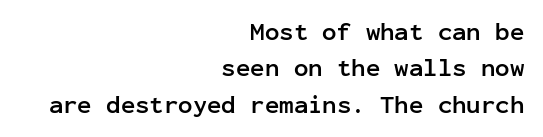
The image shows 24 px bold type, upright; set right-aligned, normal line spacing (1.52x), normal letter spacing, not underlined.
